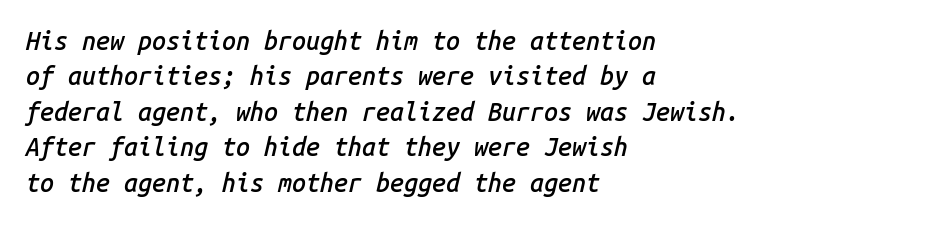
These lines carry some extra weight — a demibold, not a full bold. Each word holds together tightly as a unit, with standard inter-letter gaps. Posture: slanted. Students, observe: this is what conventionally led text looks like. Bare-footed words on every line. Leftover space on each line is placed entirely after the last word.
